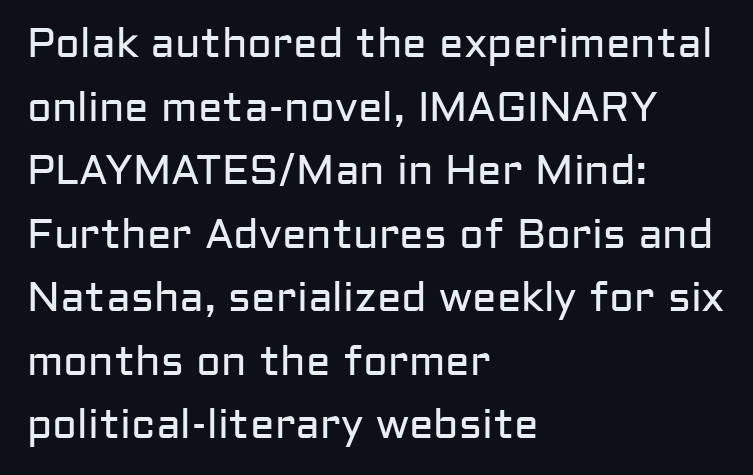
Posture: upright roman. Caption: standard tracking, unaltered. Classification — sans serif. Which margin do the lines hug? The left one — the right edge is uneven. Students, observe: this is what conventionally led text looks like.
